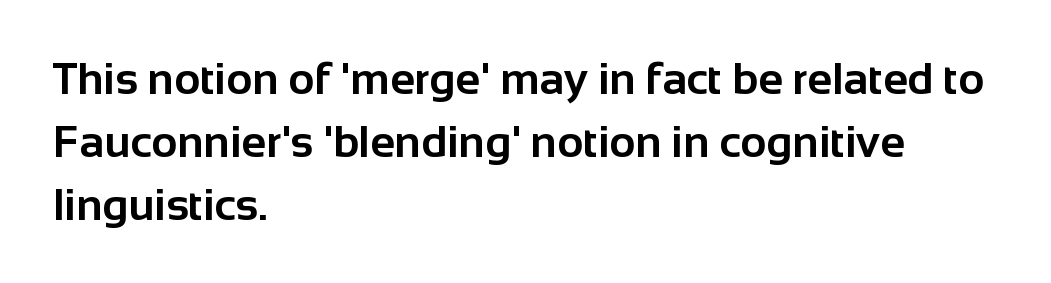
The space between consecutive lines is moderate. Its strokes are broad and dark, the hallmark of bold type. No word sits above an underline. Glyph-to-glyph distance matches everyday printed text. Alignment: flush left. Rendered with straight, roman letterforms.
